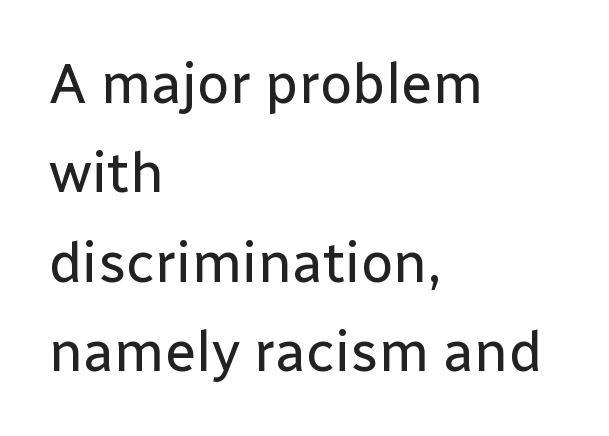
The image shows 57 px regular-weight sans-serif type, upright; set left-aligned, normal line spacing (1.57x), normal letter spacing, not underlined; low stroke contrast and a medium x-height.
